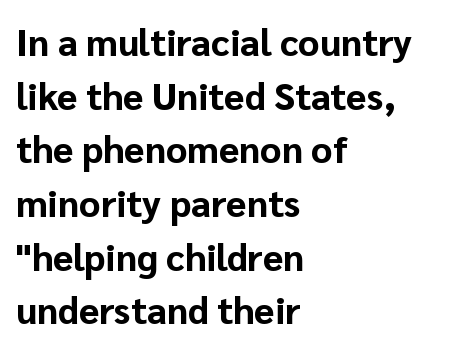
{"serif": "no", "italic": "no", "bold": "yes", "weight": "bold", "width": "normal", "stroke_contrast": "low", "x_height": "medium", "monospaced": "no", "underline": "no", "align": "left", "line_spacing": "normal", "line_spacing_ratio": 1.45, "letter_spacing": "normal", "letter_spacing_em": 0.0, "glyph_px": 37}
